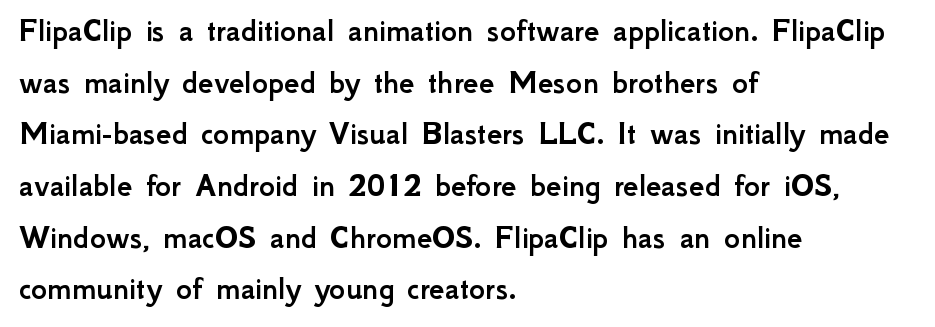
The image shows 34 px sans-serif type, upright; set left-aligned, normal line spacing (1.52x), normal letter spacing, not underlined; low stroke contrast and a small x-height.
